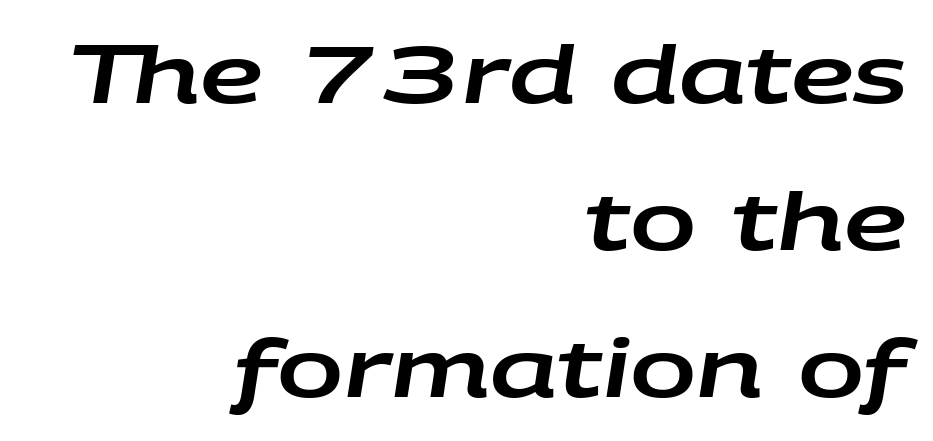
{"italic": "yes", "lean": "right", "slant_degrees": 9, "width": "wide", "stroke_contrast": "low", "x_height": "large", "monospaced": "no", "underline": "no", "align": "right", "line_spacing_ratio": 1.86, "letter_spacing": "normal", "letter_spacing_em": 0.0, "glyph_px": 79}
